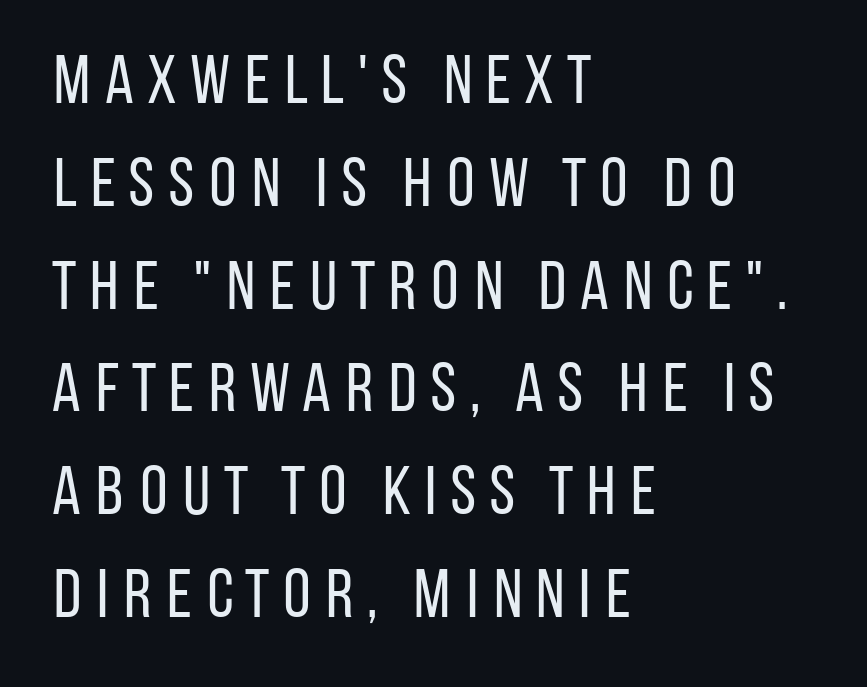
The image shows 69 px regular-weight, condensed sans-serif type, upright; set left-aligned, normal line spacing (1.49x), not underlined; low stroke contrast and a large x-height.
